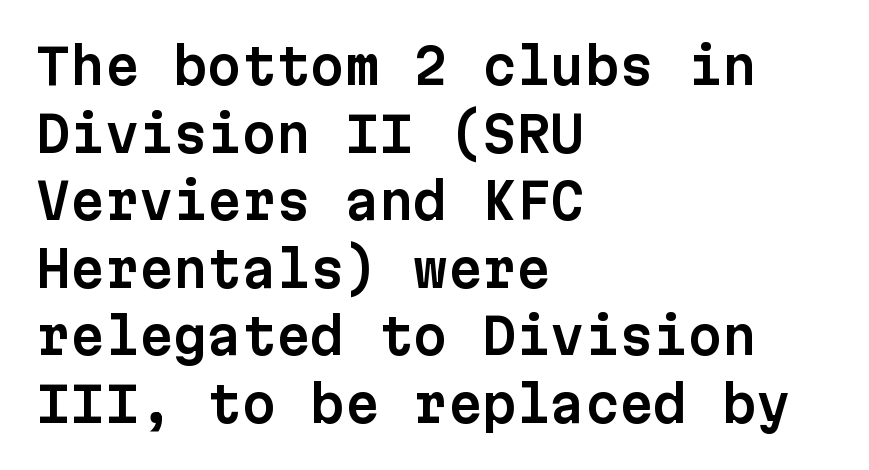
{"serif": "no", "italic": "no", "width": "normal", "stroke_contrast": "low", "x_height": "medium", "monospaced": "yes", "underline": "no", "align": "left", "line_spacing": "normal", "line_spacing_ratio": 1.38, "letter_spacing": "normal", "letter_spacing_em": 0.0, "glyph_px": 49}
